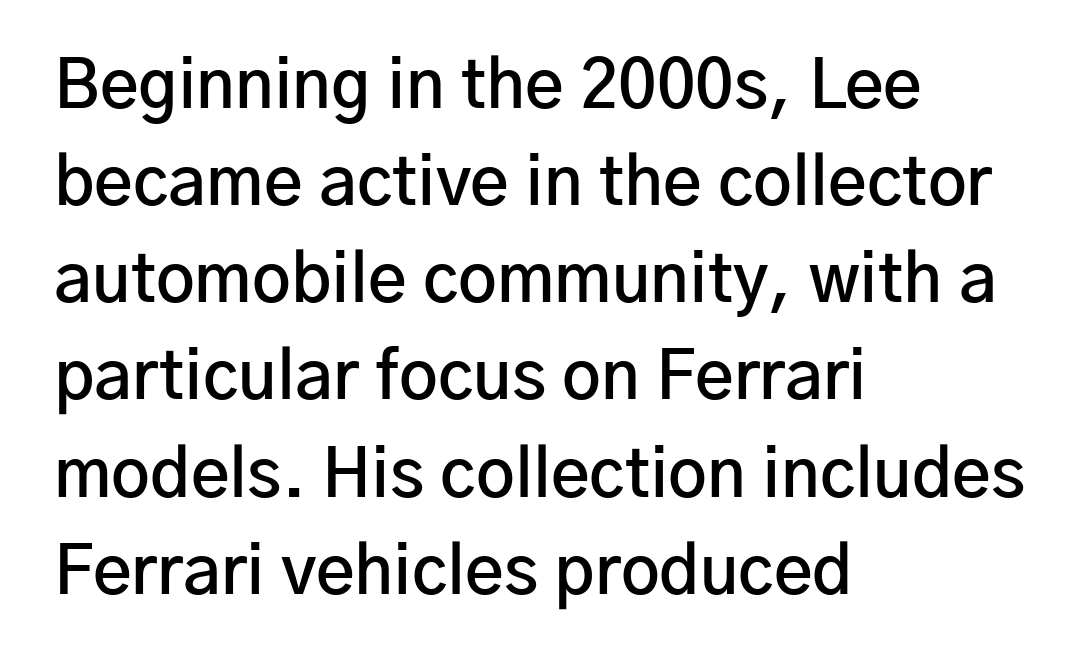
The image shows 67 px semibold sans-serif type, upright; set left-aligned, normal line spacing (1.45x), normal letter spacing, not underlined; low stroke contrast and a medium x-height.
